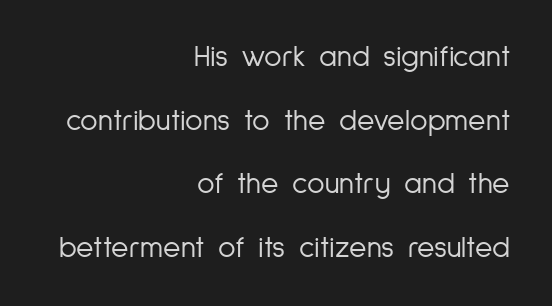
Q: Is the text bold? A: No.
Q: Is the text italic (slanted)? A: No, it is upright.
Q: Is the typeface a serif or a sans-serif typeface? A: Sans-serif.
Q: Is the text underlined? A: No.
Q: How is the paragraph aligned? A: Right-aligned.
Q: Is the spacing between letters normal or unusually wide? A: Normal.
Q: Is the spacing between lines tight, normal or loose? A: Loose.
Q: Width (condensed, normal, or wide)? A: Condensed.
Q: Stroke contrast? A: Low.
Q: x-height? A: Medium.
Q: Monospaced? A: No.
